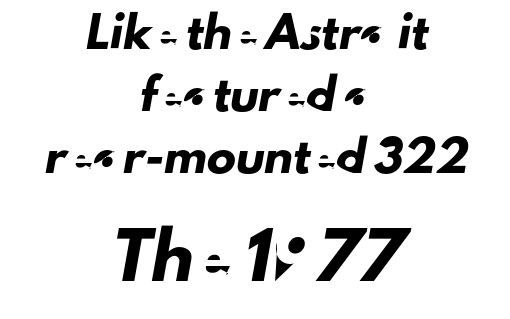
The passage shown is typed in a proportional face where columns would drift. You could fit nearly another row in the gap between these rows. There is no visible air inserted between adjacent glyphs. The zone under the glyphs is completely vacant. These lines are composed in type without serifs. Casual observation: everything's sitting right in the middle.
